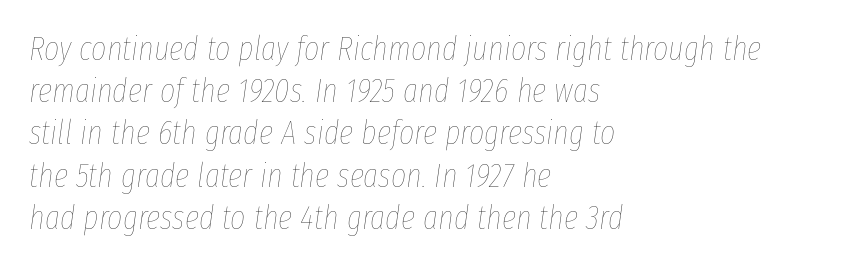
{"italic": "yes", "lean": "right", "slant_degrees": 8, "bold": "no", "weight": "thin", "width": "condensed", "stroke_contrast": "low", "x_height": "medium", "monospaced": "no", "underline": "no", "align": "left", "line_spacing": "normal", "line_spacing_ratio": 1.28, "letter_spacing": "normal", "letter_spacing_em": 0.0, "glyph_px": 33}
